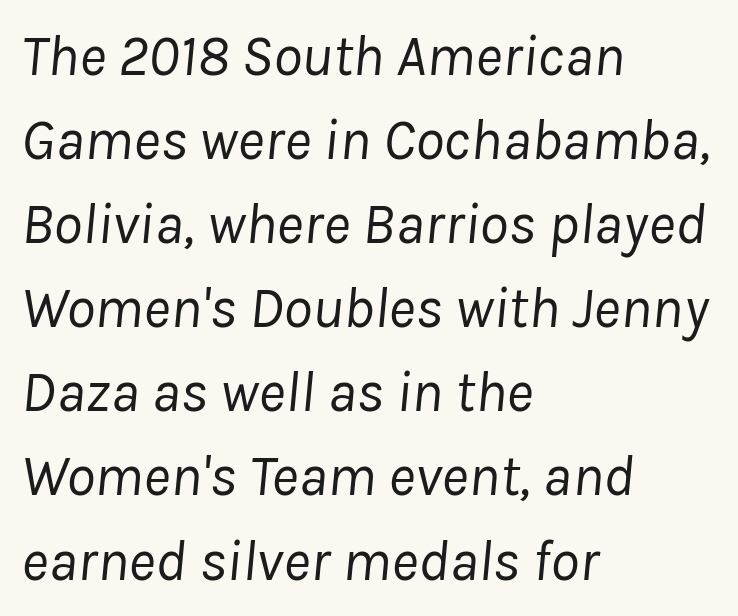
Q: Is the text bold? A: No.
Q: Is the text italic (slanted)? A: Yes, it leans right by about 8 degrees.
Q: Is the text underlined? A: No.
Q: How is the paragraph aligned? A: Left-aligned.
Q: Is the spacing between letters normal or unusually wide? A: Normal.
Q: Is the spacing between lines tight, normal or loose? A: Normal.
Q: Width (condensed, normal, or wide)? A: Normal.
Q: Stroke contrast? A: Low.
Q: x-height? A: Medium.
Q: Monospaced? A: No.
